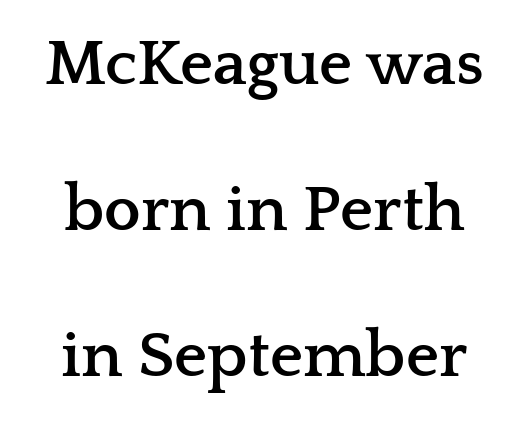
{"serif": "yes", "italic": "no", "bold": "yes", "weight": "semibold", "width": "wide", "stroke_contrast": "low", "x_height": "medium", "monospaced": "no", "underline": "no", "line_spacing": "loose", "line_spacing_ratio": 2.25, "letter_spacing": "normal", "letter_spacing_em": 0.0, "glyph_px": 65}
